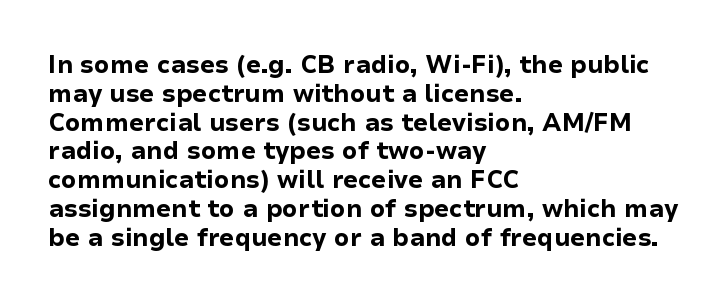
{"italic": "no", "bold": "yes", "underline": "no", "align": "left", "line_spacing_ratio": 1.2, "letter_spacing": "normal", "letter_spacing_em": 0.0, "glyph_px": 24}
